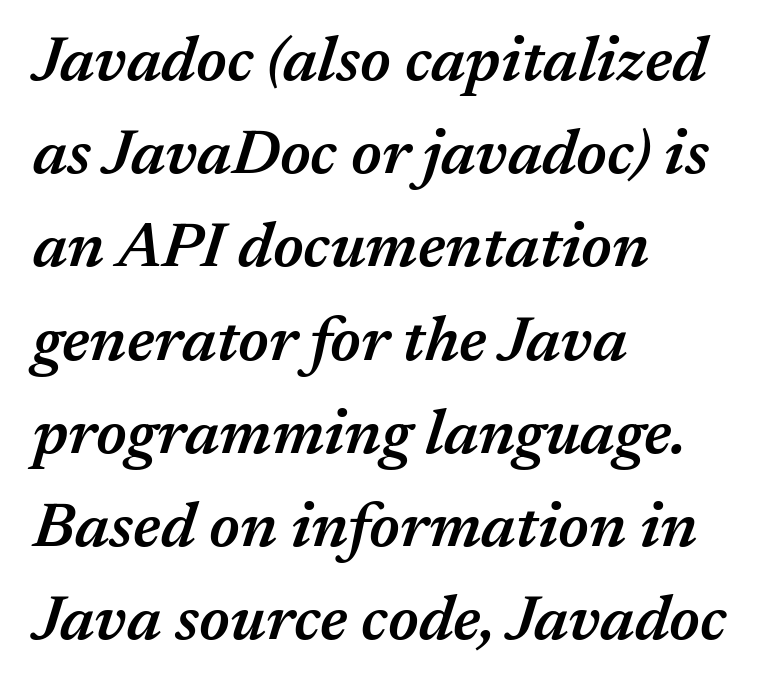
Q: Is the text bold? A: Semi-bold.
Q: Is the text italic (slanted)? A: Yes, it leans right by about 17 degrees.
Q: Is the text underlined? A: No.
Q: How is the paragraph aligned? A: Left-aligned.
Q: Is the spacing between letters normal or unusually wide? A: Normal.
Q: Is the spacing between lines tight, normal or loose? A: Normal.
Q: Width (condensed, normal, or wide)? A: Normal.
Q: Stroke contrast? A: Medium.
Q: x-height? A: Medium.
Q: Monospaced? A: No.
